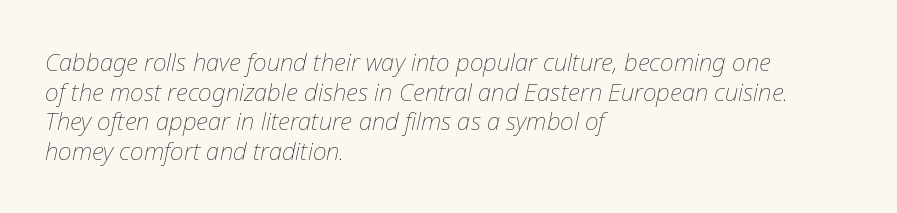
Anything drawn beneath the words? Only blank space. The passage is arranged the way most books set body copy — flush left. A light-to-regular cut is what we see here. You could call the tracking neutral — neither tight nor loose.
